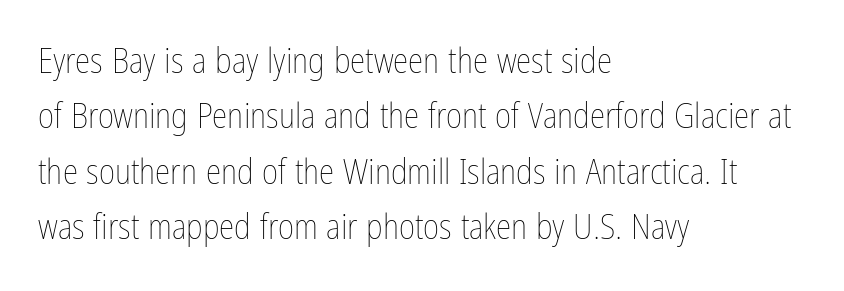
Default kerning and tracking; the words read as compact shapes. A light-to-regular cut is what we see here. This sample is left-justified, so line endings fall wherever the words run out. Character widths vary here, with narrow letters taking less room than wide ones. The lettering stays uniformly vertical, giving the passage a roman look. This sample keeps an unexceptional amount of space between lines.
